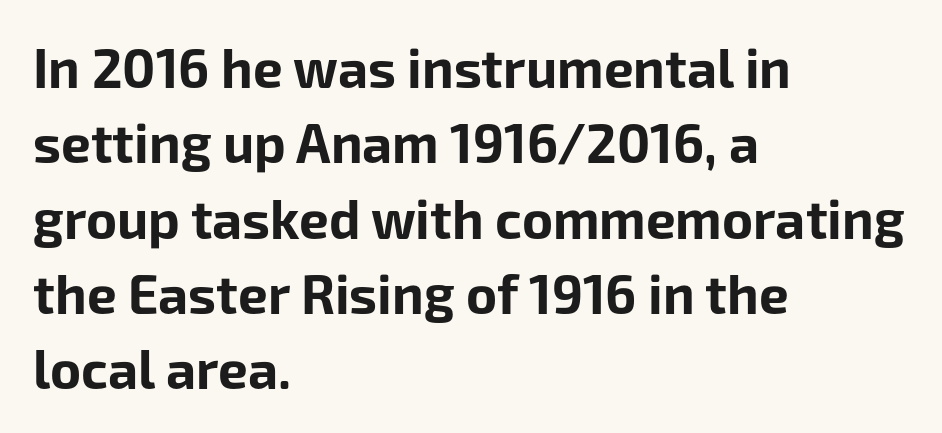
{"serif": "no", "italic": "no", "bold": "yes", "weight": "bold", "width": "normal", "stroke_contrast": "low", "x_height": "medium", "monospaced": "no", "underline": "no", "align": "left", "line_spacing": "normal", "line_spacing_ratio": 1.42, "letter_spacing": "normal", "letter_spacing_em": 0.0, "glyph_px": 53}
